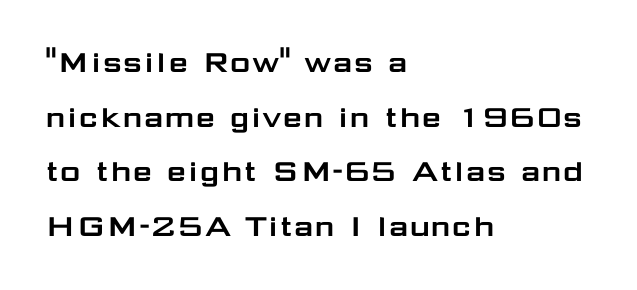
The rendering uses a moderate line-height, typical for paragraphs. You could call the tracking neutral — neither tight nor loose. Typographically, this falls in the sans-serif category. Do the characters align in a grid? No, the font is proportional. Horizontal alignment here is leftward, the default for most running prose.
